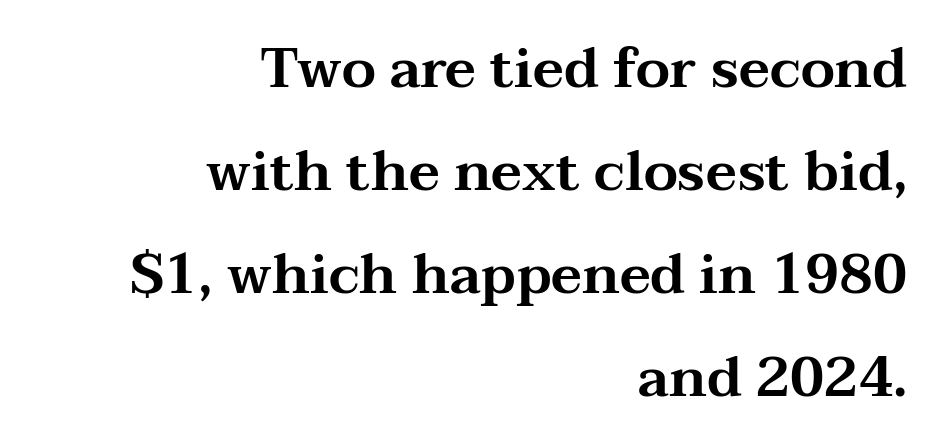
The image shows 55 px wide serif type, upright; set right-aligned, line spacing 1.87x, normal letter spacing, not underlined; medium stroke contrast and a medium x-height.
